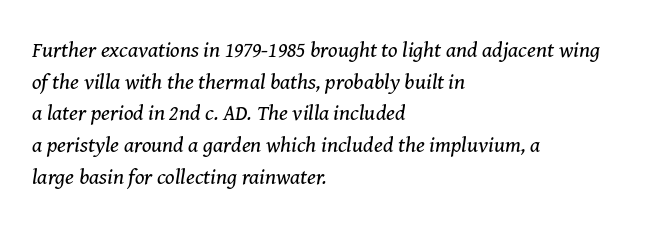
Q: Is the text bold? A: No.
Q: Is the text italic (slanted)? A: Yes, it leans right by about 8 degrees.
Q: Is the text underlined? A: No.
Q: How is the paragraph aligned? A: Left-aligned.
Q: Is the spacing between letters normal or unusually wide? A: Normal.
Q: Is the spacing between lines tight, normal or loose? A: Normal.
